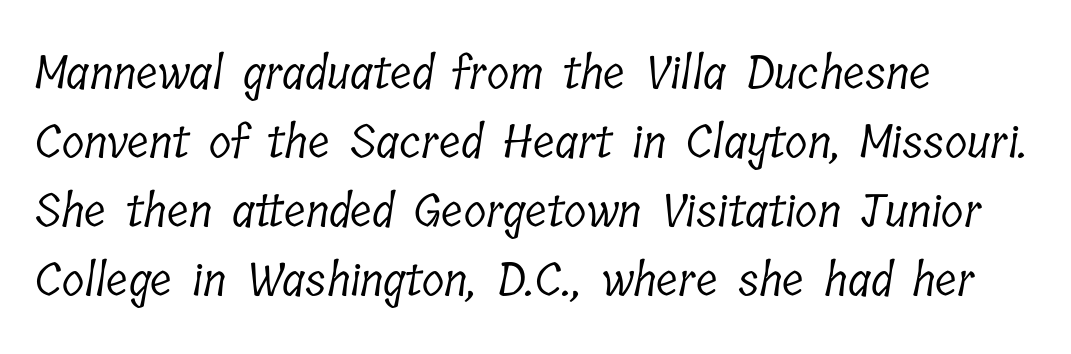
Q: Is the text bold? A: No.
Q: Is the typeface a serif or a sans-serif typeface? A: Serif.
Q: Is the text underlined? A: No.
Q: How is the paragraph aligned? A: Left-aligned.
Q: Is the spacing between letters normal or unusually wide? A: Normal.
Q: Is the spacing between lines tight, normal or loose? A: Normal.
Q: Width (condensed, normal, or wide)? A: Condensed.
Q: Stroke contrast? A: Low.
Q: x-height? A: Medium.
Q: Monospaced? A: No.
